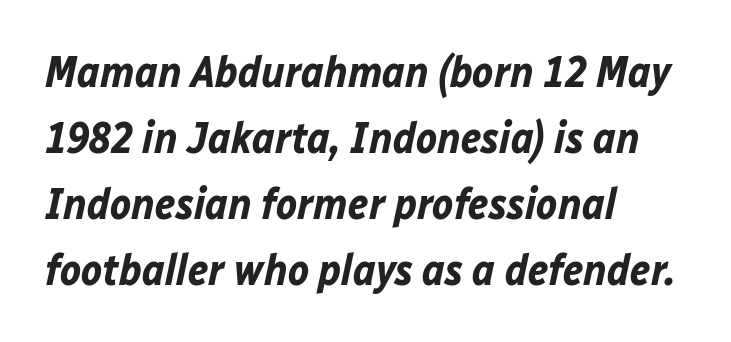
The image shows 44 px bold type, italic (leaning right); set left-aligned, normal line spacing (1.5x), normal letter spacing, not underlined; low stroke contrast and a medium x-height.
